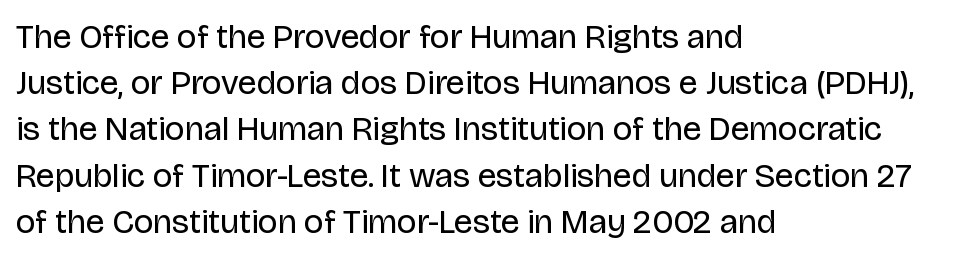
The image shows 34 px regular-weight sans-serif type, upright; set left-aligned, normal line spacing (1.36x), normal letter spacing, not underlined; low stroke contrast and a large x-height.
